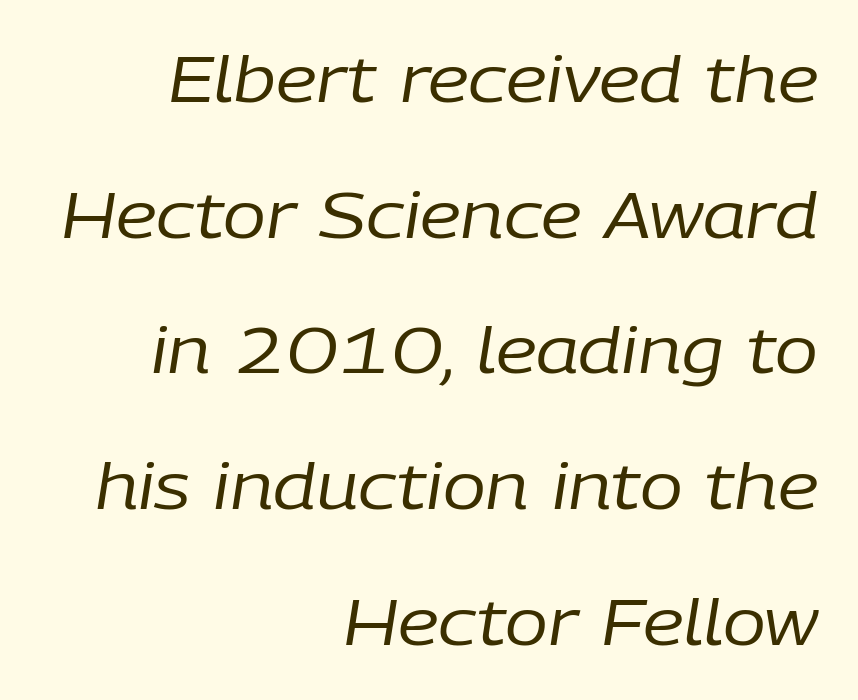
Inter-character spacing is left at the font's built-in metrics. The zone under the glyphs is completely vacant. Does the lettering tilt? It does — this is italic. The vertical gap from one line to the next is large.
